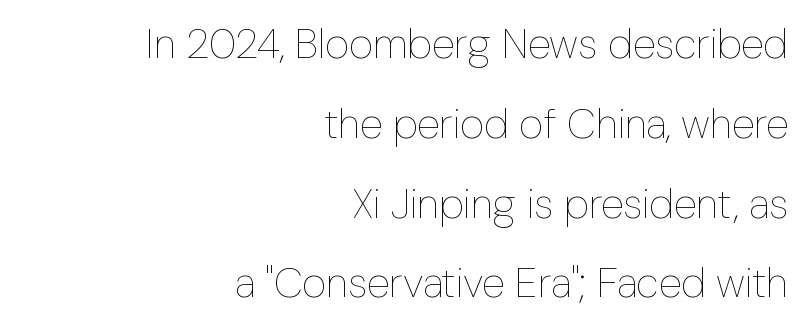
{"italic": "no", "bold": "no", "weight": "thin", "width": "condensed", "stroke_contrast": "low", "x_height": "medium", "monospaced": "no", "underline": "no", "align": "right", "line_spacing": "loose", "line_spacing_ratio": 1.9, "letter_spacing": "normal", "letter_spacing_em": 0.0, "glyph_px": 42}
